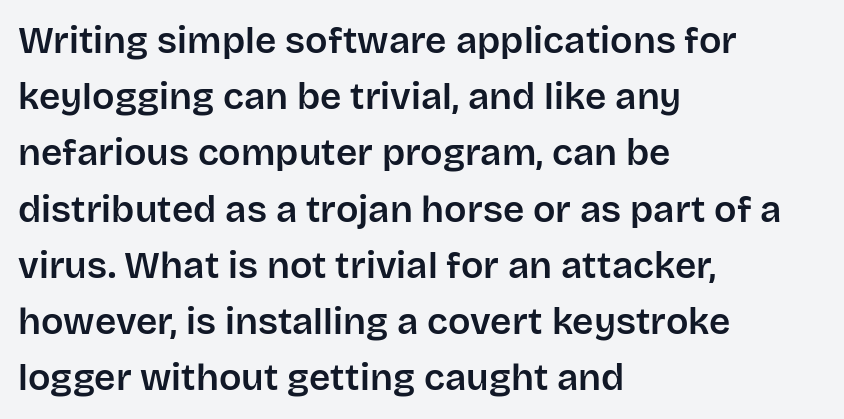
The image shows 37 px sans-serif type, upright; set left-aligned, normal line spacing (1.52x), normal letter spacing, not underlined; low stroke contrast and a large x-height.
